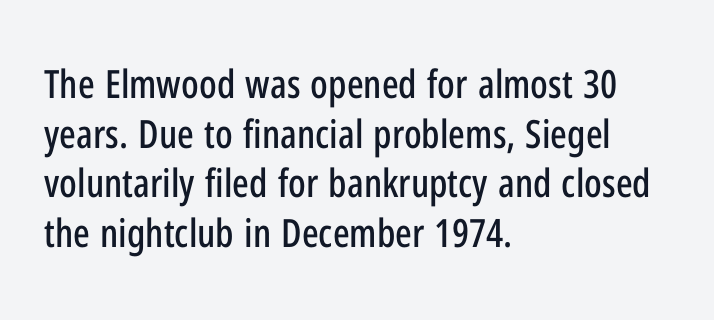
{"serif": "no", "italic": "no", "width": "condensed", "stroke_contrast": "low", "x_height": "medium", "monospaced": "no", "underline": "no", "align": "left", "line_spacing": "normal", "line_spacing_ratio": 1.27, "letter_spacing": "normal", "letter_spacing_em": 0.0, "glyph_px": 39}
